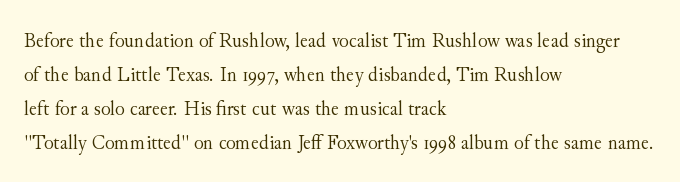
The image shows 22 px text type, upright; set left-aligned, normal line spacing (1.54x), normal letter spacing, not underlined.
